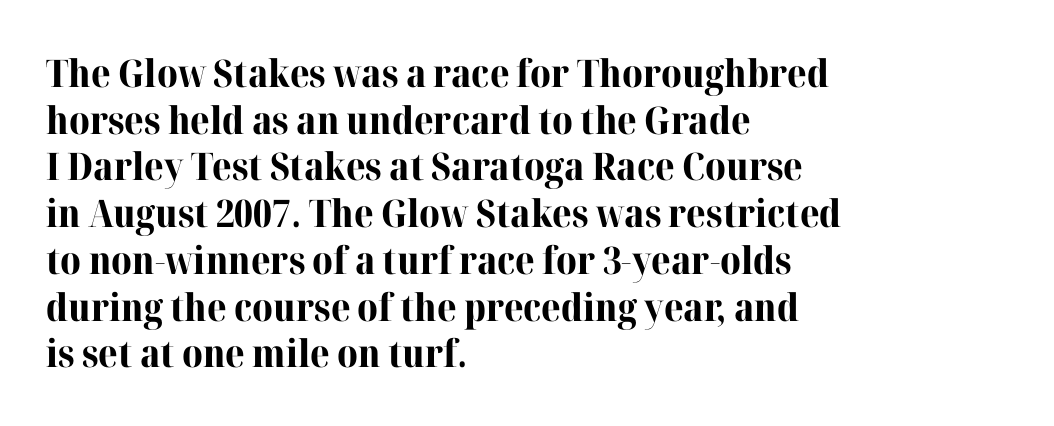
The type family on display is of the serif kind. Short and long lines alike share a common starting point at left. The type sits square on the baseline with zero lean. Each word holds together tightly as a unit, with standard inter-letter gaps.
